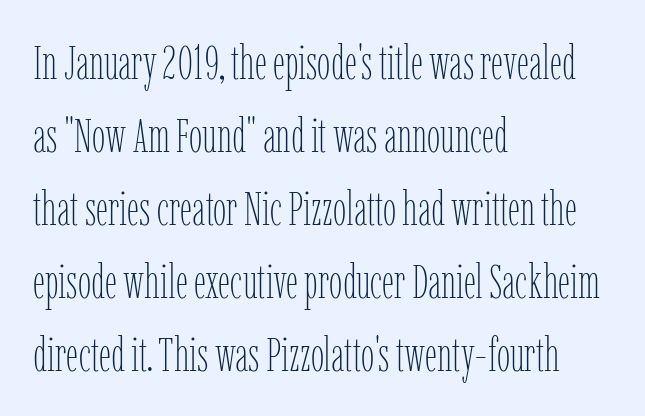
The strokes are not fattened; the text isn't bold. The baseline area is clear. When letters stand straight like this, we call the style roman or upright. The letters advance in unequal steps, a hallmark of proportional type. The setting favours the left margin, as ordinary paragraphs usually do. Whoever set this chose a conventional vertical rhythm.
